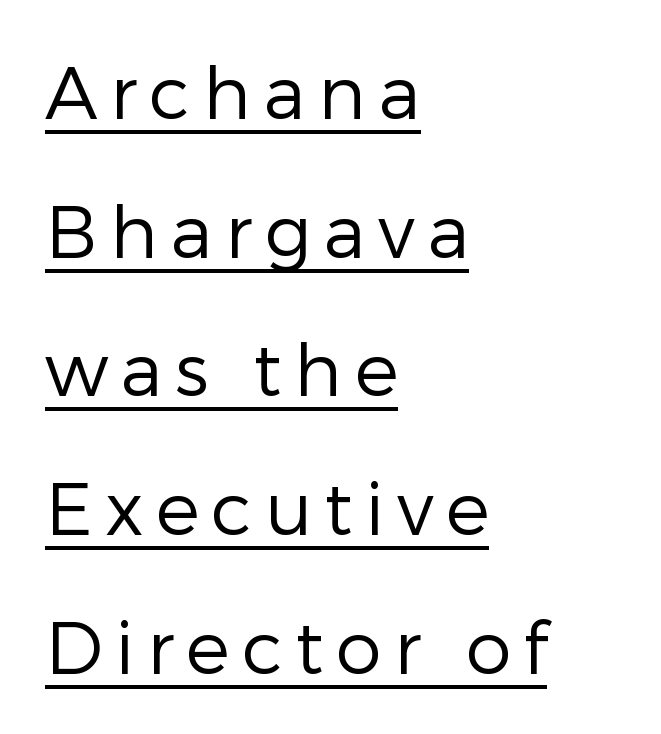
{"serif": "no", "italic": "no", "bold": "no", "weight": "regular", "width": "normal", "stroke_contrast": "low", "x_height": "medium", "monospaced": "no", "underline": "yes", "align": "left", "line_spacing": "loose", "line_spacing_ratio": 1.9, "glyph_px": 73}
